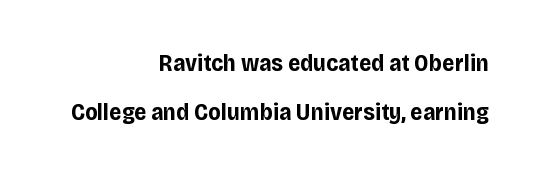
Nope, not italic — everything's standing straight. All the whitespace from short lines collects on the left. Descenders are the only things crossing below the line. I'd describe the lettering as bold — thick and assertive. Here the glyphs are tracked normally, forming tight word shapes.
